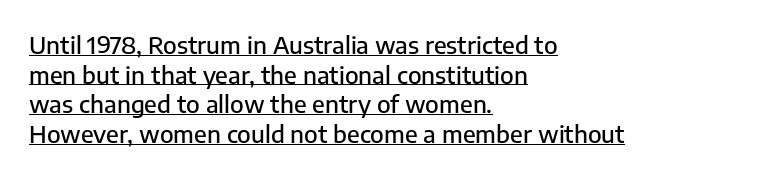
Q: Is the text italic (slanted)? A: No, it is upright.
Q: Is the text underlined? A: Yes.
Q: How is the paragraph aligned? A: Left-aligned.
Q: Is the spacing between letters normal or unusually wide? A: Normal.
